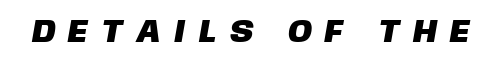
The image shows 32 px sans-serif type; set unusually wide letter spacing (+0.46 em), not underlined; low stroke contrast and a large x-height.
